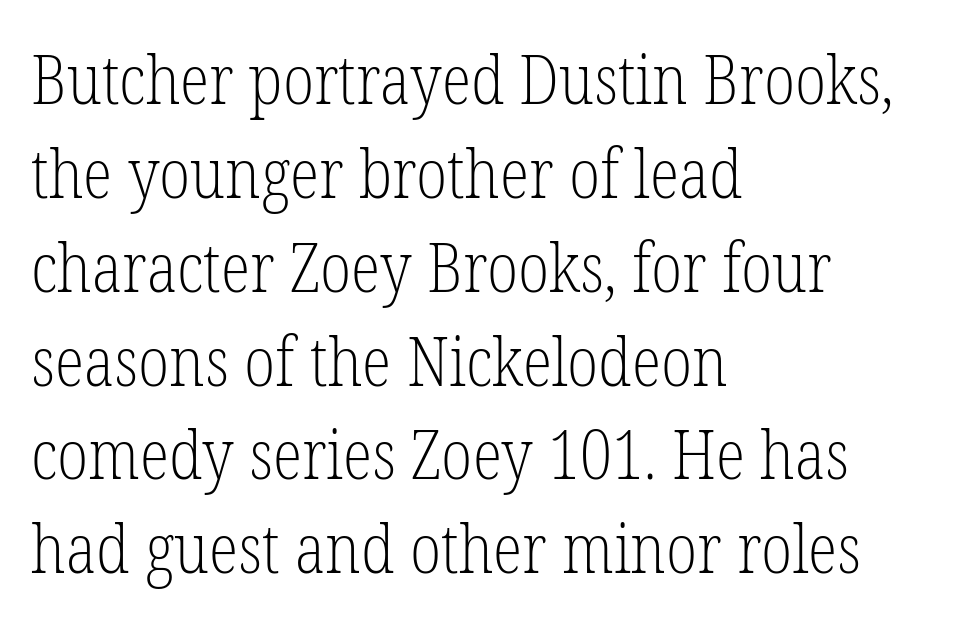
The image shows 68 px light, condensed serif type, upright; set left-aligned, normal line spacing (1.38x), normal letter spacing, not underlined; low stroke contrast and a medium x-height.
